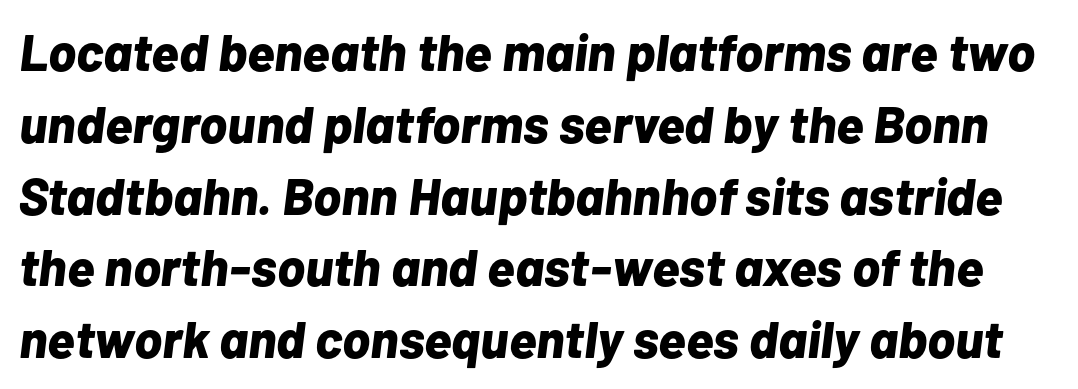
Q: Is the text bold? A: Yes.
Q: Is the text italic (slanted)? A: Yes, it leans right by about 7 degrees.
Q: Is the text underlined? A: No.
Q: Is the spacing between letters normal or unusually wide? A: Normal.
Q: Is the spacing between lines tight, normal or loose? A: Normal.
Q: Width (condensed, normal, or wide)? A: Normal.
Q: Stroke contrast? A: Low.
Q: x-height? A: Medium.
Q: Monospaced? A: No.
